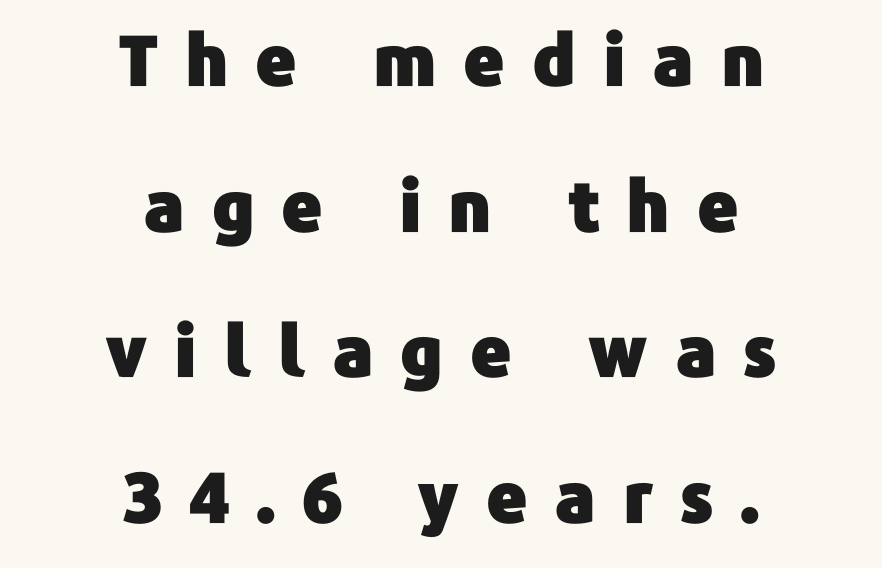
Q: Is the text italic (slanted)? A: No, it is upright.
Q: Is the typeface a serif or a sans-serif typeface? A: Sans-serif.
Q: Is the text underlined? A: No.
Q: How is the paragraph aligned? A: Centered.
Q: Is the spacing between letters normal or unusually wide? A: Unusually wide.
Q: Is the spacing between lines tight, normal or loose? A: Loose.
Q: Width (condensed, normal, or wide)? A: Normal.
Q: Stroke contrast? A: Low.
Q: x-height? A: Medium.
Q: Monospaced? A: No.
